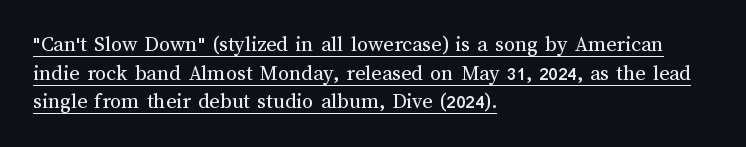
Students, observe the line beneath the letters — that is underlining. Line starts are locked; line ends wander. The vertical gap from one line to the next is medium. The lettering holds an erect, upright posture throughout. The passage shown has conventional tracking throughout. The letters look calm and open, with moderate or lighter stems.
